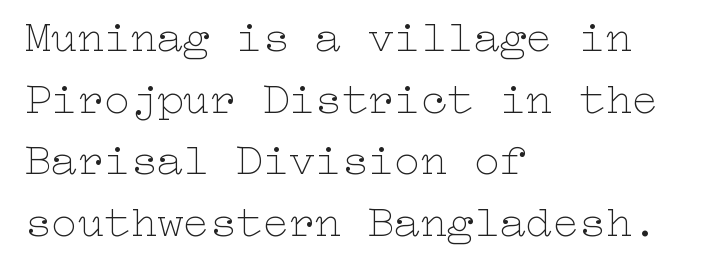
Tracking here is standard; glyphs follow each other at the usual distance. Reading down the column, the eye jumps a familiar distance to each next line. Rule under the text: the space is simply empty. Bold? No — there's no thickening of the strokes.
